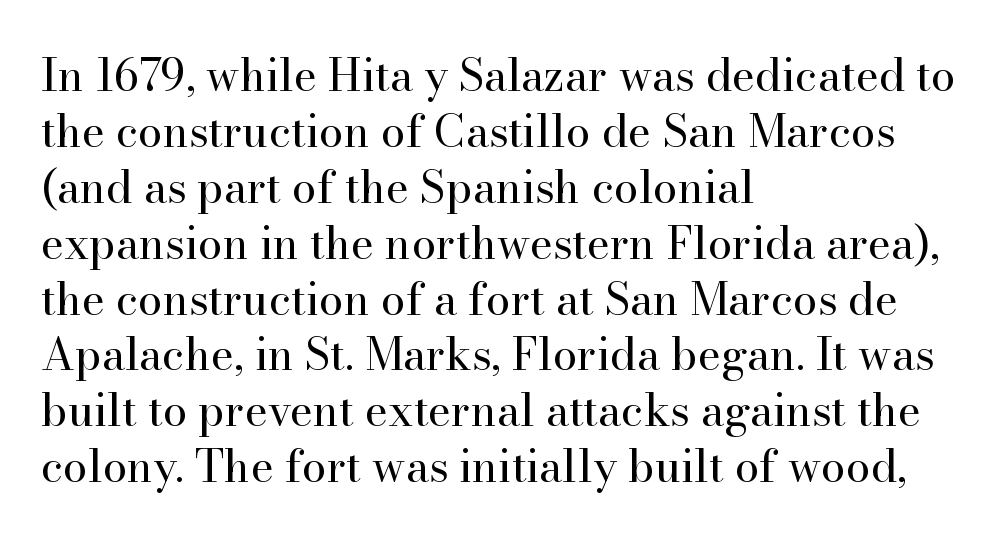
Q: Is the text bold? A: No.
Q: Is the text italic (slanted)? A: No, it is upright.
Q: Is the typeface a serif or a sans-serif typeface? A: Serif.
Q: Is the text underlined? A: No.
Q: How is the paragraph aligned? A: Left-aligned.
Q: Is the spacing between letters normal or unusually wide? A: Normal.
Q: Is the spacing between lines tight, normal or loose? A: Normal.
Q: Width (condensed, normal, or wide)? A: Normal.
Q: Stroke contrast? A: High.
Q: x-height? A: Small.
Q: Monospaced? A: No.
